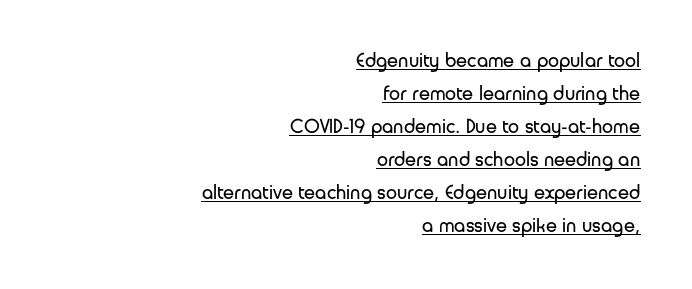
The image shows 20 px text type, upright; set right-aligned, normal line spacing (1.65x), normal letter spacing, underlined.
